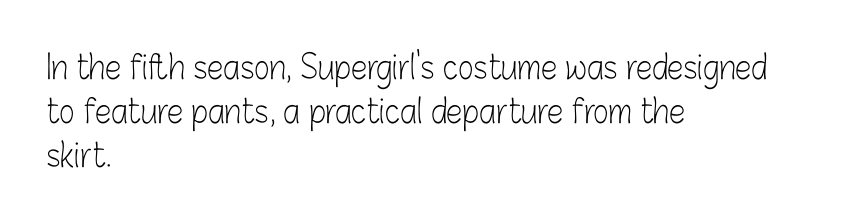
Q: Is the text bold? A: No.
Q: Is the text italic (slanted)? A: No, it is upright.
Q: Is the typeface a serif or a sans-serif typeface? A: Sans-serif.
Q: Is the text underlined? A: No.
Q: How is the paragraph aligned? A: Left-aligned.
Q: Is the spacing between letters normal or unusually wide? A: Normal.
Q: Is the spacing between lines tight, normal or loose? A: Normal.
Q: Width (condensed, normal, or wide)? A: Condensed.
Q: Stroke contrast? A: Low.
Q: x-height? A: Medium.
Q: Monospaced? A: No.
